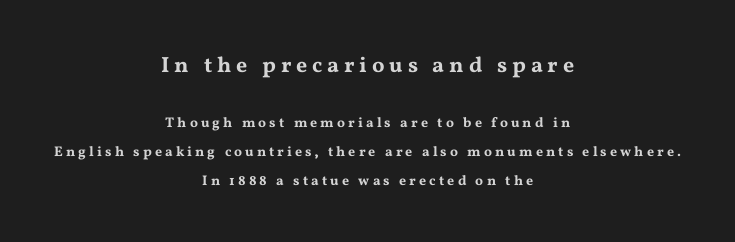
Q: Is the text italic (slanted)? A: No, it is upright.
Q: Is the text underlined? A: No.
Q: How is the paragraph aligned? A: Centered.
Q: Is the spacing between letters normal or unusually wide? A: Unusually wide.
Q: Is the spacing between lines tight, normal or loose? A: Loose.
Q: Which block of text is set in a larger size, the first (top) or the second (bottom)? A: The first (top) one.
